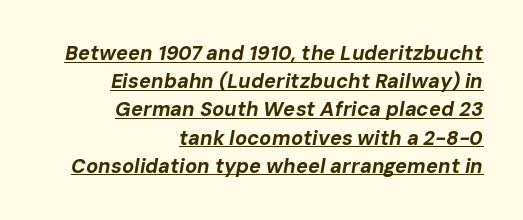
Q: Is the text bold? A: Yes.
Q: Is the text italic (slanted)? A: Yes, it leans right by about 10 degrees.
Q: Is the text underlined? A: Yes.
Q: How is the paragraph aligned? A: Right-aligned.
Q: Is the spacing between letters normal or unusually wide? A: Normal.
Q: Is the spacing between lines tight, normal or loose? A: Normal.
